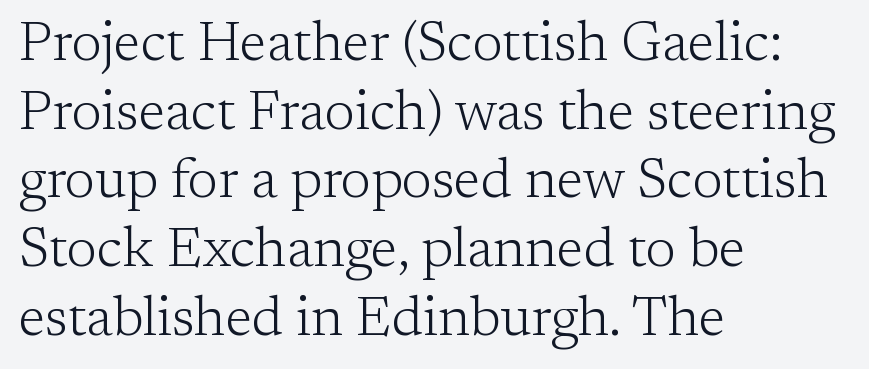
The image shows 55 px light serif type, upright; set left-aligned, normal line spacing (1.25x), normal letter spacing, not underlined; low stroke contrast and a medium x-height.
